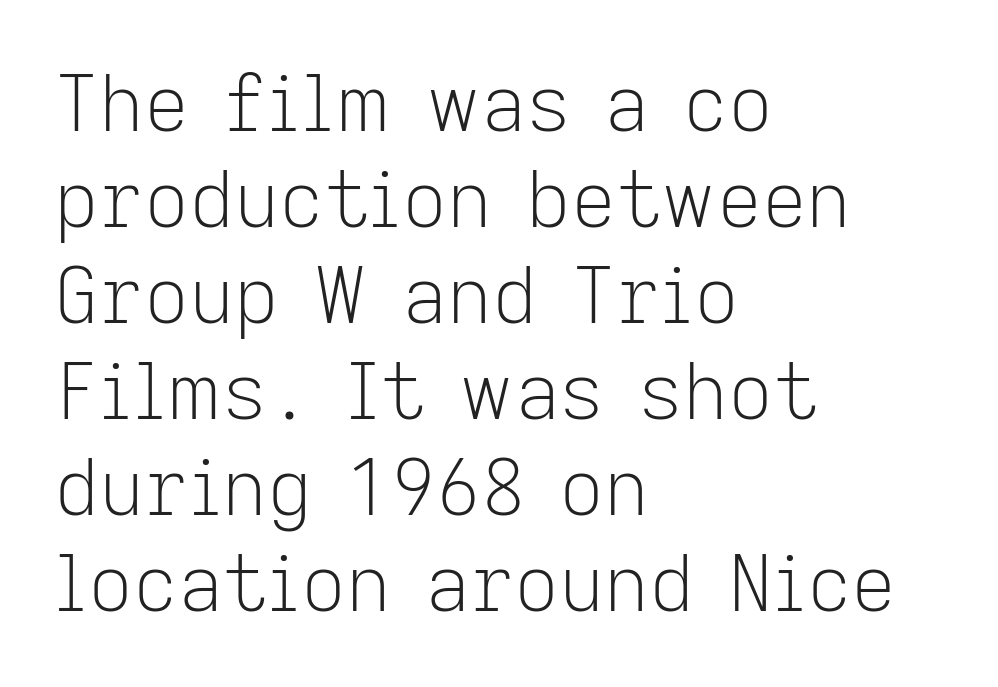
No chunkiness to these letters — they're not bold. Notice how the passage keeps a crisp vertical edge on the left only. This is roman type, the default non-slanted kind. Each row of text sits above clean, open space. The letters carry no serifs — their stems end cleanly without finishing strokes. The gaps between neighbouring characters are ordinary and unremarkable.
